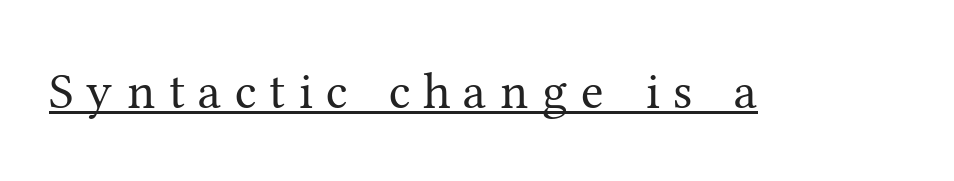
Serif or sans? Serif — the stroke terminals have little feet. Observe the wide spacing: letters keep a clear distance from each other. This is not heavy type; no bold has been used. Nope, not italic — everything's standing straight. Quick note: underline on.
